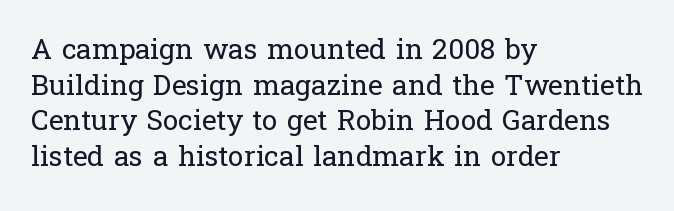
{"serif": "yes", "italic": "no", "bold": "no", "weight": "regular", "width": "normal", "stroke_contrast": "low", "x_height": "medium", "monospaced": "no", "underline": "no", "align": "left", "line_spacing": "normal", "line_spacing_ratio": 1.27, "letter_spacing": "normal", "letter_spacing_em": 0.0, "glyph_px": 28}
